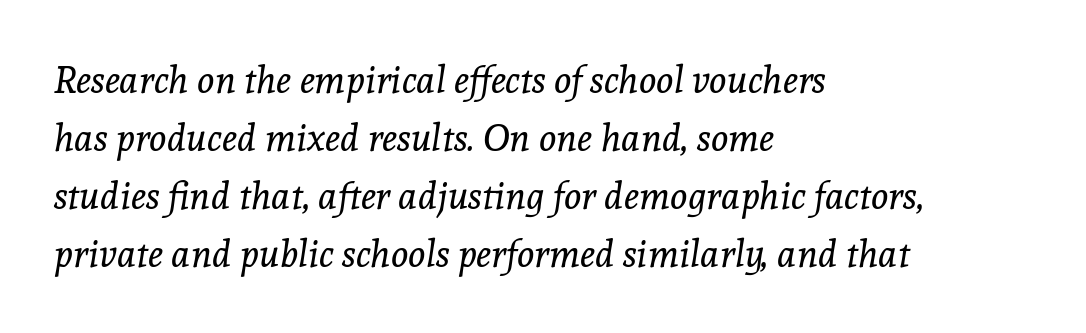
Q: Is the text bold? A: No.
Q: Is the text italic (slanted)? A: Yes, it leans right by about 8 degrees.
Q: Is the typeface a serif or a sans-serif typeface? A: Serif.
Q: Is the text underlined? A: No.
Q: How is the paragraph aligned? A: Left-aligned.
Q: Is the spacing between letters normal or unusually wide? A: Normal.
Q: Is the spacing between lines tight, normal or loose? A: Normal.
Q: Width (condensed, normal, or wide)? A: Normal.
Q: x-height? A: Medium.
Q: Monospaced? A: No.
